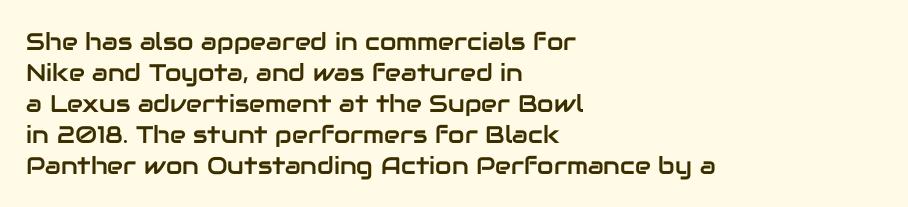
The rag falls on the right side of this text block. How would I describe the line gaps? Plain and ordinary. Ordinary non-slanted type is in use. The gaps between neighbouring characters are ordinary and unremarkable.
